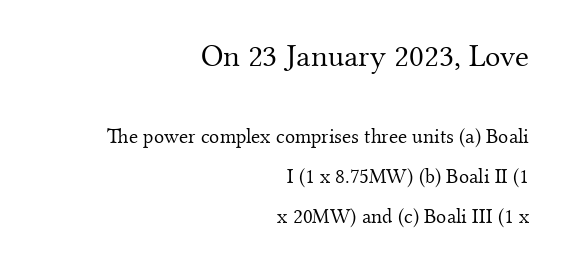
{"serif": "yes", "italic": "no", "bold": "no", "weight": "light", "width": "normal", "stroke_contrast": "medium", "x_height": "small", "monospaced": "no", "underline": "no", "align": "right", "line_spacing": "loose", "line_spacing_ratio": 1.91, "letter_spacing": "normal", "letter_spacing_em": 0.0, "larger_block": "first", "size_ratio": 1.52, "glyph_px": 32}
